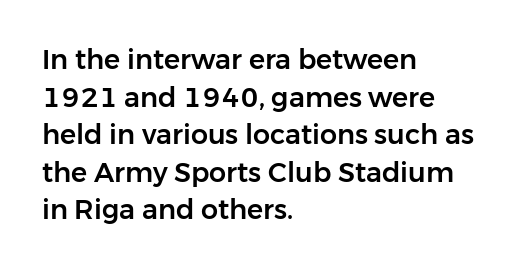
{"italic": "no", "underline": "no", "align": "left", "line_spacing": "normal", "line_spacing_ratio": 1.39, "letter_spacing": "normal", "letter_spacing_em": 0.0, "glyph_px": 27}
